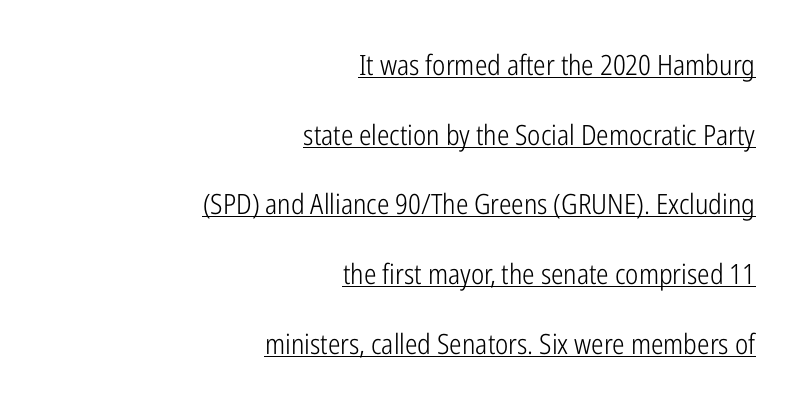
{"serif": "no", "italic": "no", "bold": "no", "weight": "light", "width": "condensed", "stroke_contrast": "low", "x_height": "medium", "monospaced": "no", "underline": "yes", "align": "right", "line_spacing": "loose", "line_spacing_ratio": 2.49, "letter_spacing": "normal", "letter_spacing_em": 0.0, "glyph_px": 28}
